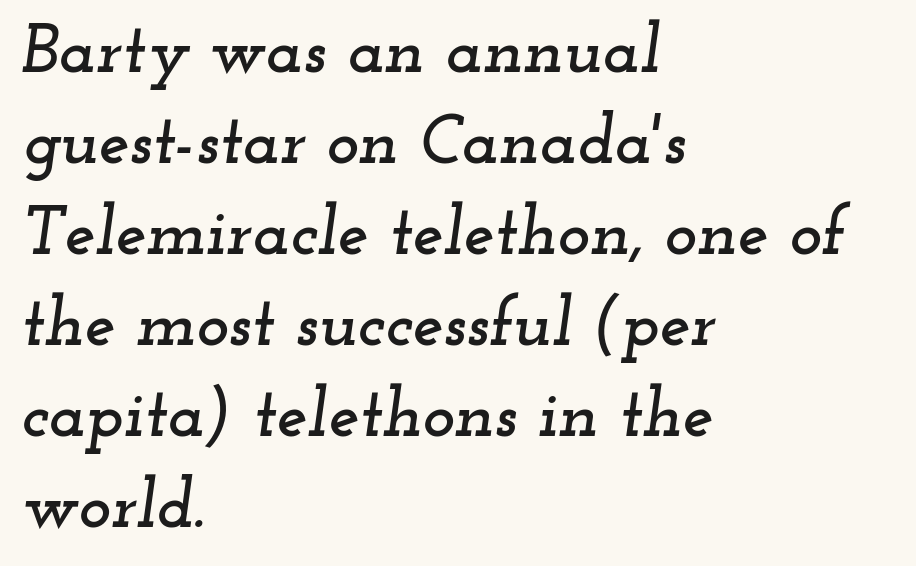
The image shows 69 px wide serif type, italic (leaning right); set left-aligned, normal line spacing (1.32x), normal letter spacing, not underlined; low stroke contrast and a small x-height.
